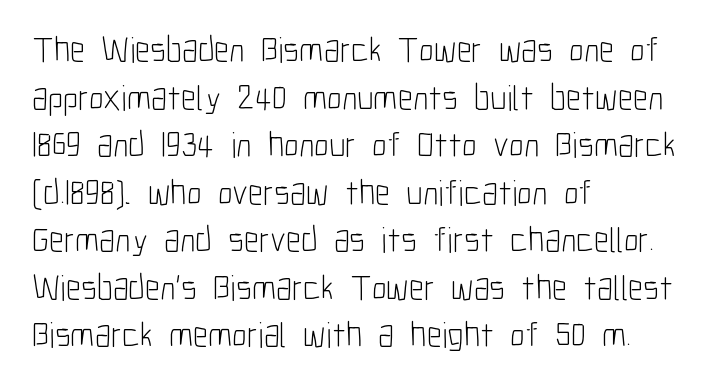
Q: Is the text bold? A: No.
Q: Is the text italic (slanted)? A: No, it is upright.
Q: Is the typeface a serif or a sans-serif typeface? A: Sans-serif.
Q: Is the text underlined? A: No.
Q: How is the paragraph aligned? A: Left-aligned.
Q: Is the spacing between letters normal or unusually wide? A: Normal.
Q: Is the spacing between lines tight, normal or loose? A: Normal.
Q: Width (condensed, normal, or wide)? A: Condensed.
Q: Stroke contrast? A: Low.
Q: x-height? A: Medium.
Q: Monospaced? A: No.
